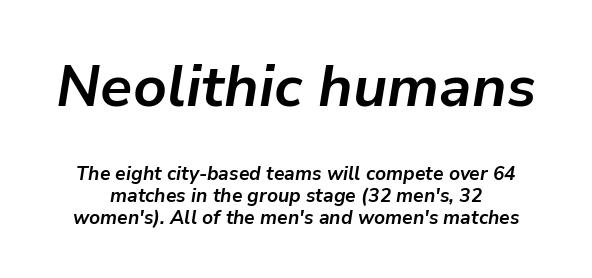
An italicized treatment has been applied to the whole sample. Visually, the top section dominates because its glyphs are scaled up. Set as a true bold cut, around the 700 mark. Each new line begins almost immediately beneath the previous one.
